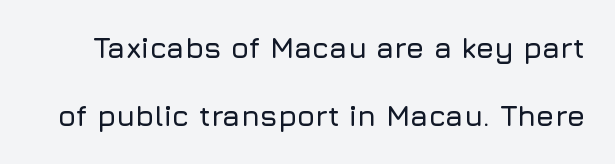
This sample uses an upright cut, with every glyph sitting square on the baseline. If you measured baseline to baseline, you'd find a long distance. The face used here is rendered with its standard letterfit. The passage shown is not underscored anywhere. These lines are rendered in a variable-pitch font. A typesetter would label this face a sans.
